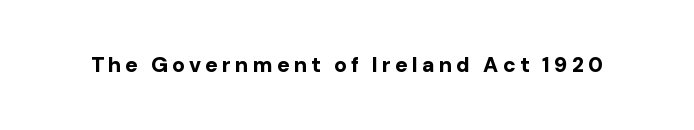
The image shows 21 px bold type, upright; set unusually wide letter spacing (+0.2 em), not underlined.
